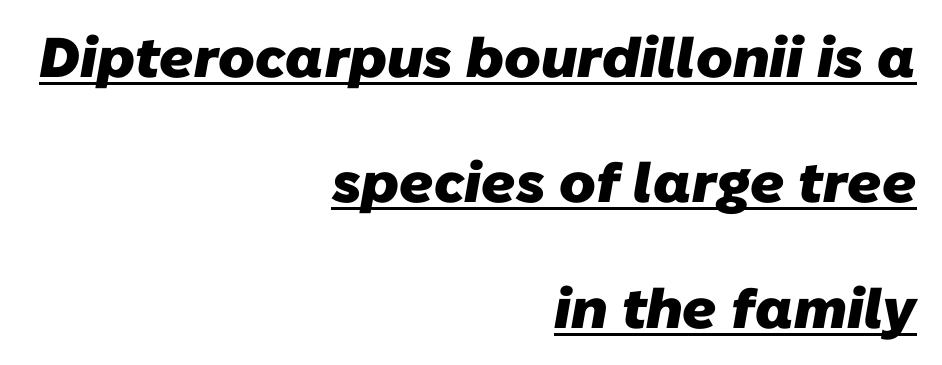
{"serif": "no", "bold": "yes", "weight": "heavy", "width": "normal", "stroke_contrast": "low", "x_height": "medium", "monospaced": "no", "underline": "yes", "align": "right", "line_spacing": "loose", "line_spacing_ratio": 2.24, "letter_spacing": "normal", "letter_spacing_em": 0.0, "glyph_px": 56}
